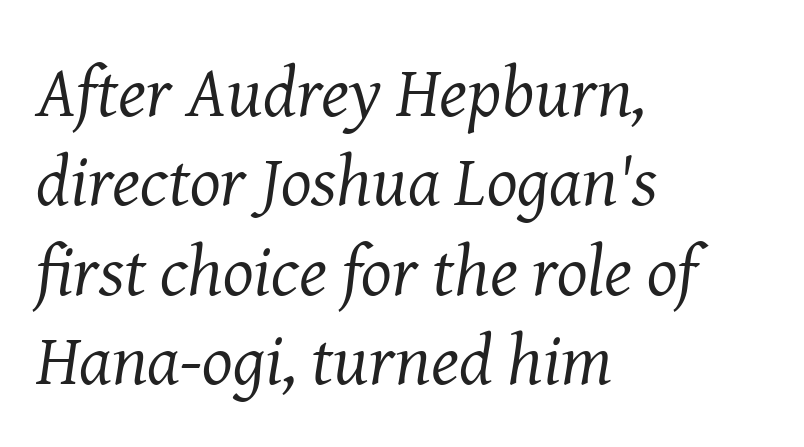
The image shows 72 px regular-weight serif type, italic (leaning right); set left-aligned, line spacing 1.24x, normal letter spacing, not underlined; medium stroke contrast and a medium x-height.
